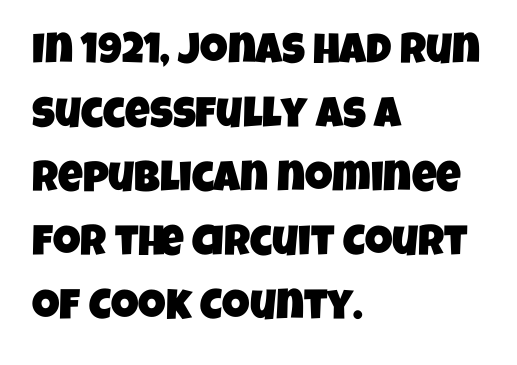
The image shows 43 px condensed sans-serif type; set left-aligned, normal line spacing (1.49x), normal letter spacing, not underlined; low stroke contrast and a large x-height.
